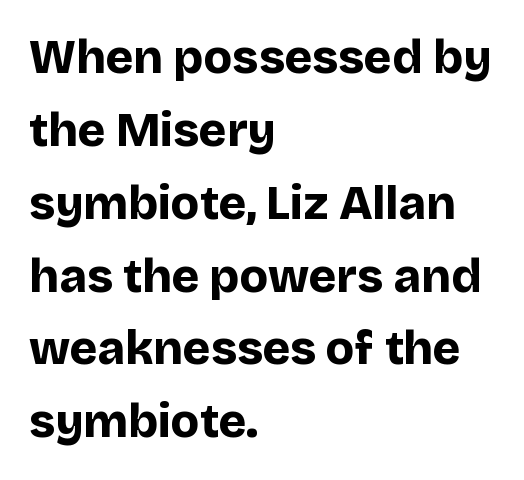
The image shows 47 px bold sans-serif type, upright; set left-aligned, normal line spacing (1.55x), normal letter spacing, not underlined; low stroke contrast and a large x-height.
